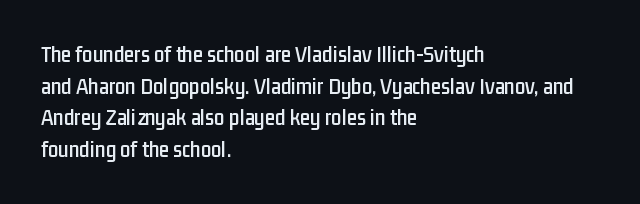
Q: Is the text italic (slanted)? A: No, it is upright.
Q: Is the text underlined? A: No.
Q: How is the paragraph aligned? A: Left-aligned.
Q: Is the spacing between letters normal or unusually wide? A: Normal.
Q: Is the spacing between lines tight, normal or loose? A: Normal.
